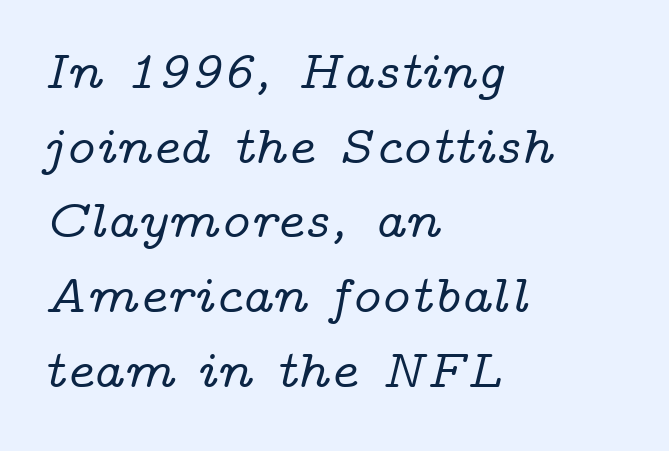
Q: Is the text italic (slanted)? A: Yes, it leans right by about 14 degrees.
Q: Is the typeface a serif or a sans-serif typeface? A: Serif.
Q: Is the text underlined? A: No.
Q: How is the paragraph aligned? A: Left-aligned.
Q: Is the spacing between letters normal or unusually wide? A: Normal.
Q: Is the spacing between lines tight, normal or loose? A: Normal.
Q: Width (condensed, normal, or wide)? A: Wide.
Q: Stroke contrast? A: Low.
Q: x-height? A: Medium.
Q: Monospaced? A: No.
